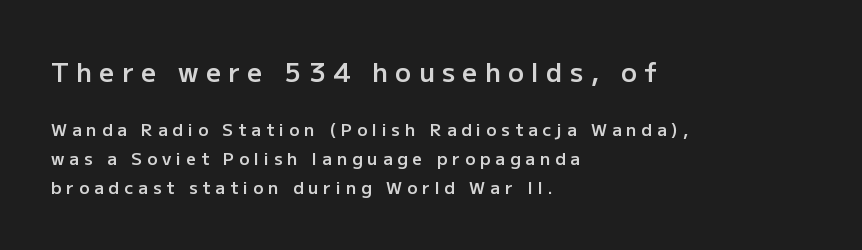
{"italic": "no", "bold": "semi", "underline": "no", "align": "left", "line_spacing": "normal", "line_spacing_ratio": 1.7, "letter_spacing": "wide", "letter_spacing_em": 0.29, "larger_block": "first", "size_ratio": 1.53, "glyph_px": 26}
